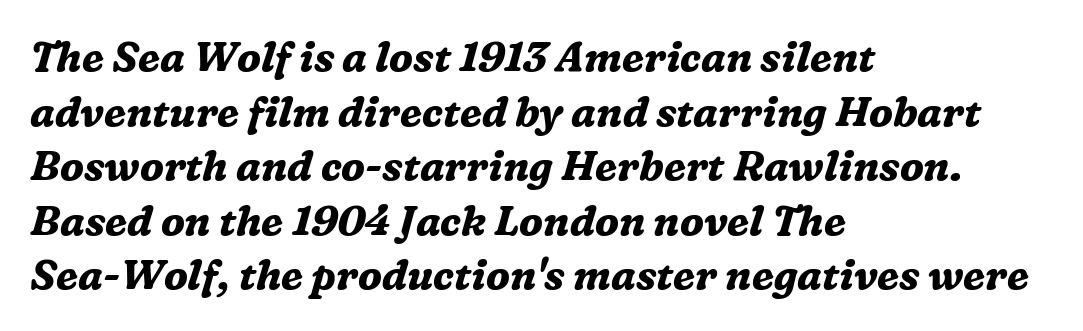
How are the letters spaced? Ordinarily, with no added tracking. Look at the stroke-to-counter ratio: heavy, a bold. Alignment: flush left. Only glyphs here, with clear space below each row. A serif font was chosen for this passage. Honestly, the row spacing looks completely unremarkable.
